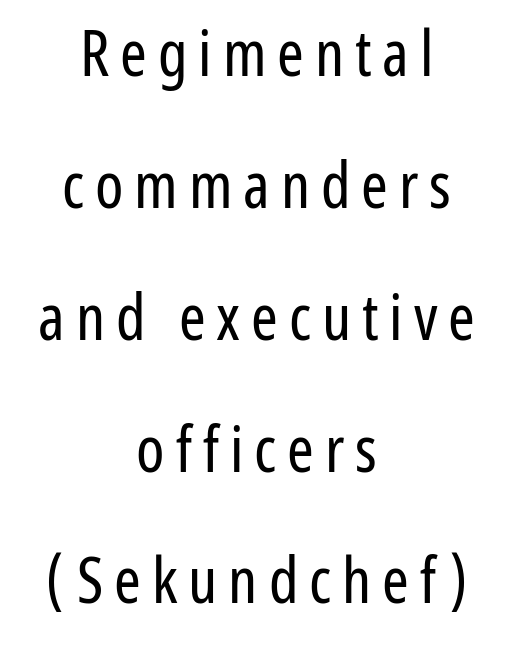
Q: Is the text bold? A: No.
Q: Is the text italic (slanted)? A: No, it is upright.
Q: Is the typeface a serif or a sans-serif typeface? A: Sans-serif.
Q: Is the text underlined? A: No.
Q: How is the paragraph aligned? A: Centered.
Q: Is the spacing between lines tight, normal or loose? A: Loose.
Q: Width (condensed, normal, or wide)? A: Condensed.
Q: Stroke contrast? A: Low.
Q: x-height? A: Medium.
Q: Monospaced? A: No.
